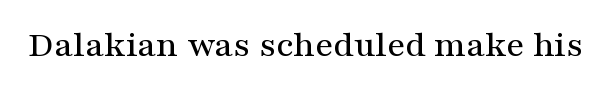
{"serif": "yes", "italic": "no", "width": "wide", "stroke_contrast": "medium", "x_height": "medium", "monospaced": "no", "underline": "no", "letter_spacing": "normal", "letter_spacing_em": 0.0, "glyph_px": 37}
